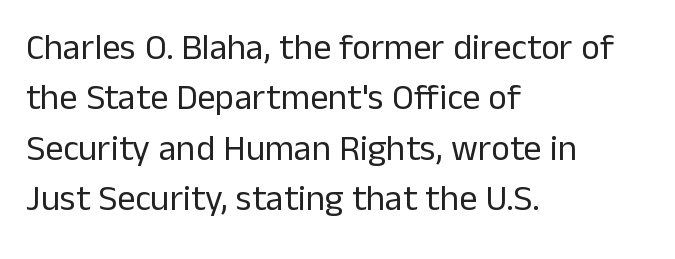
The image shows 36 px regular-weight sans-serif type, upright; set left-aligned, normal line spacing (1.4x), normal letter spacing, not underlined; low stroke contrast and a medium x-height.
